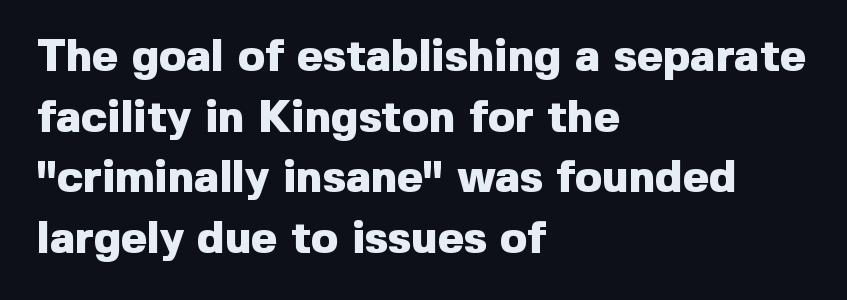
The image shows 45 px heavy sans-serif type, upright; set left-aligned, normal line spacing (1.35x), normal letter spacing, not underlined; a medium x-height.
